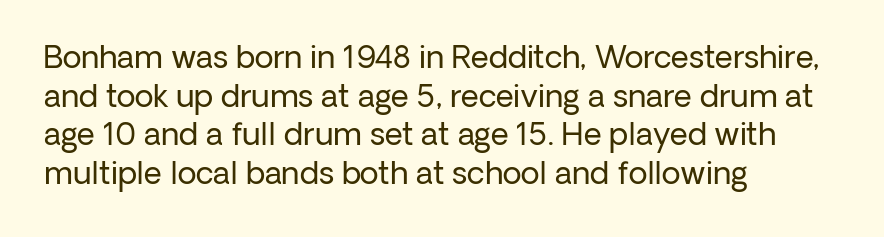
{"serif": "no", "italic": "no", "bold": "no", "weight": "regular", "width": "normal", "stroke_contrast": "low", "x_height": "medium", "monospaced": "no", "underline": "no", "align": "left", "line_spacing": "normal", "line_spacing_ratio": 1.25, "letter_spacing": "normal", "letter_spacing_em": 0.0, "glyph_px": 31}
